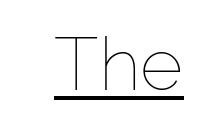
Q: Is the text bold? A: No.
Q: Is the text italic (slanted)? A: No, it is upright.
Q: Is the text underlined? A: Yes.
Q: Is the spacing between letters normal or unusually wide? A: Normal.
Q: Width (condensed, normal, or wide)? A: Normal.
Q: Stroke contrast? A: Low.
Q: x-height? A: Medium.
Q: Monospaced? A: No.
